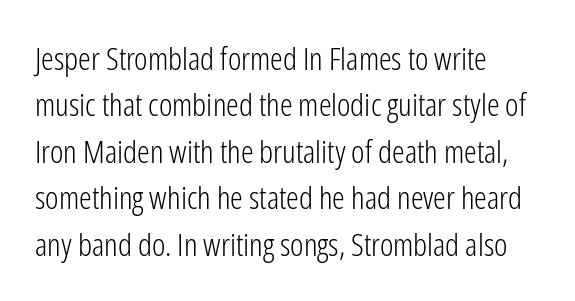
The image shows 32 px light, condensed sans-serif type, upright; set left-aligned, normal line spacing (1.45x), normal letter spacing, not underlined; low stroke contrast and a medium x-height.
